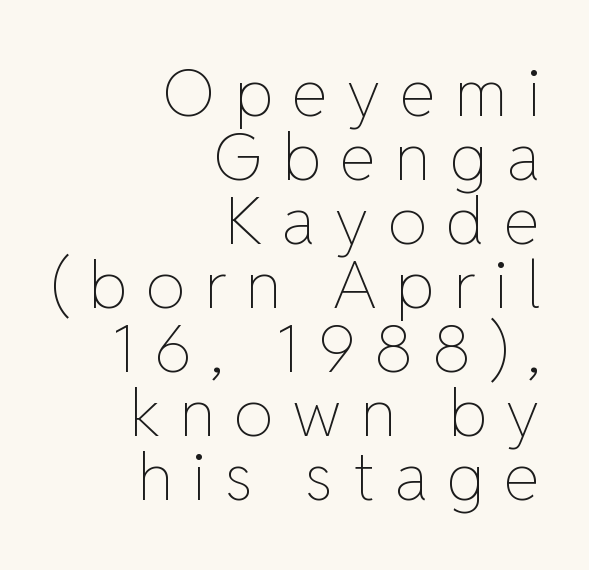
The image shows 66 px thin type, upright; set right-aligned, tight line spacing (0.97x), unusually wide letter spacing (+0.28 em), not underlined; low stroke contrast and a medium x-height.
